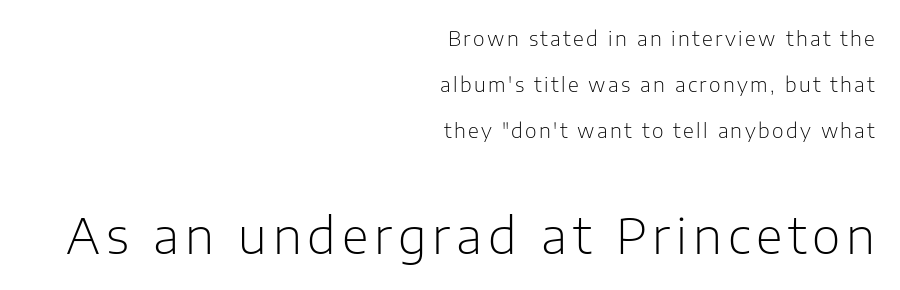
The image shows 49 px light sans-serif type, upright; set right-aligned, loose line spacing (2.31x), not underlined; the second (bottom) block is 2.45x larger; low stroke contrast and a medium x-height.
